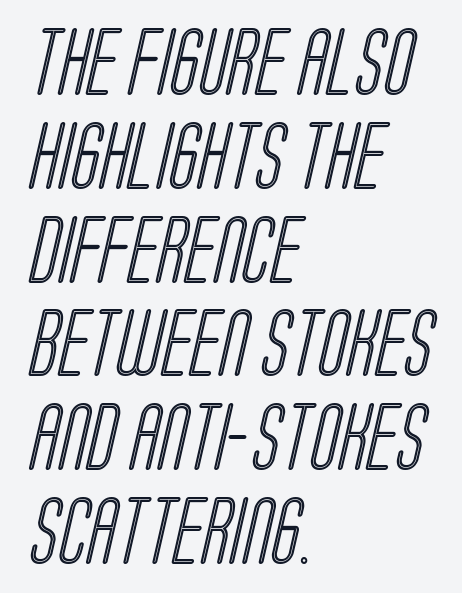
The image shows 67 px condensed type; set left-aligned, normal line spacing (1.4x), normal letter spacing, not underlined; a large x-height.
